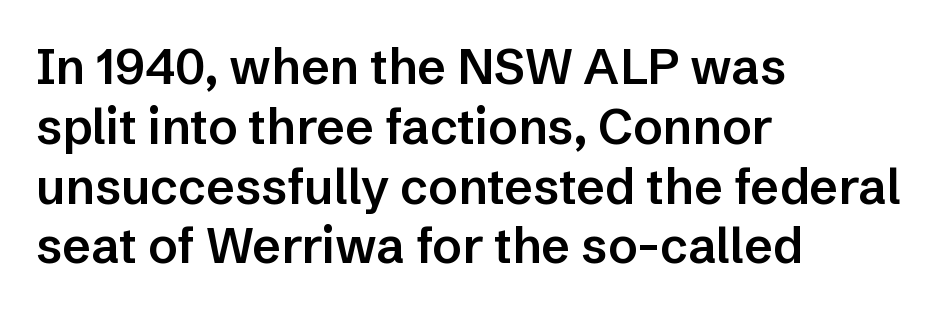
{"serif": "no", "italic": "no", "bold": "semi", "weight": "semibold", "width": "normal", "stroke_contrast": "low", "x_height": "medium", "monospaced": "no", "underline": "no", "align": "left", "line_spacing_ratio": 1.22, "letter_spacing": "normal", "letter_spacing_em": 0.0, "glyph_px": 49}
